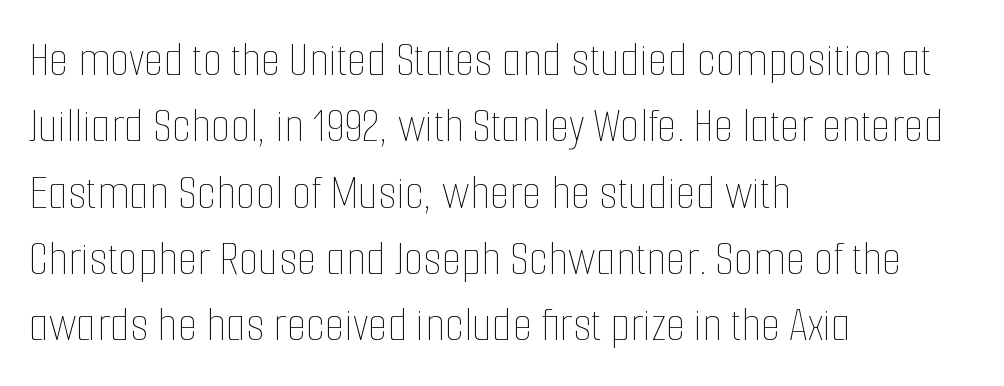
The image shows 51 px thin, condensed type, upright; set left-aligned, normal line spacing (1.3x), normal letter spacing, not underlined; low stroke contrast and a medium x-height.
